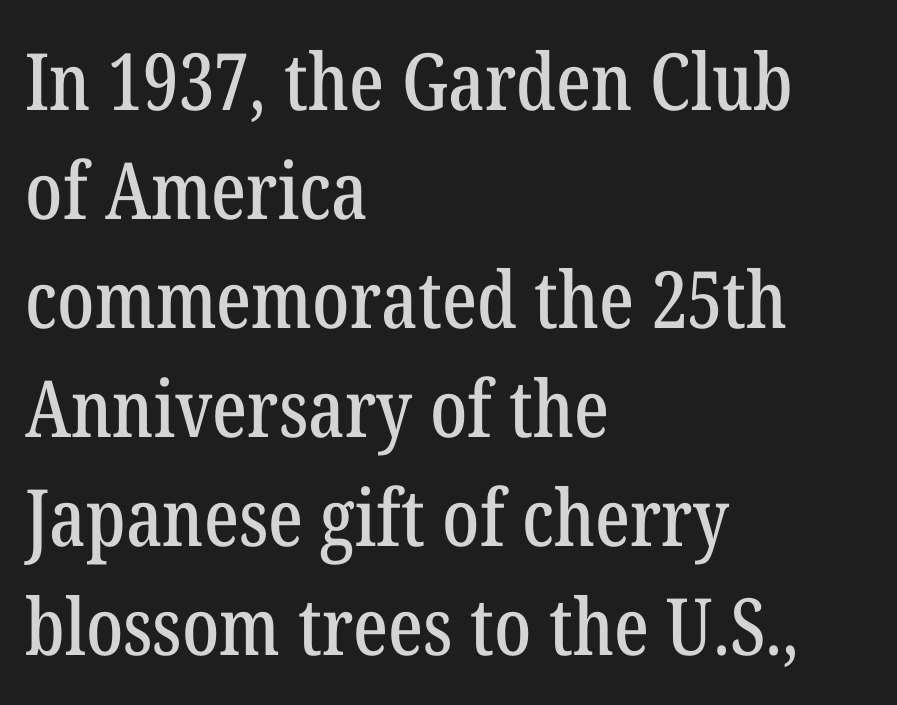
{"serif": "yes", "italic": "no", "width": "condensed", "stroke_contrast": "low", "x_height": "medium", "monospaced": "no", "underline": "no", "align": "left", "line_spacing": "normal", "line_spacing_ratio": 1.38, "letter_spacing": "normal", "letter_spacing_em": 0.0, "glyph_px": 79}
